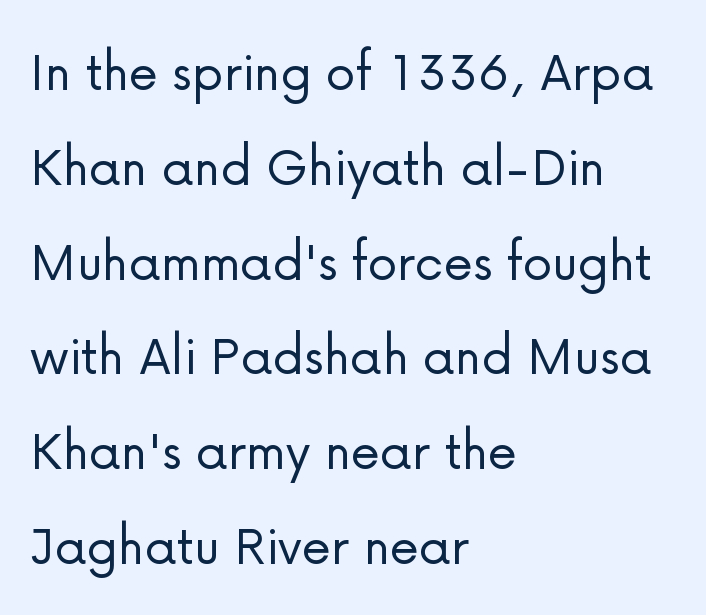
The image shows 60 px light sans-serif type, upright; set left-aligned, normal line spacing (1.58x), normal letter spacing, not underlined; low stroke contrast and a medium x-height.
